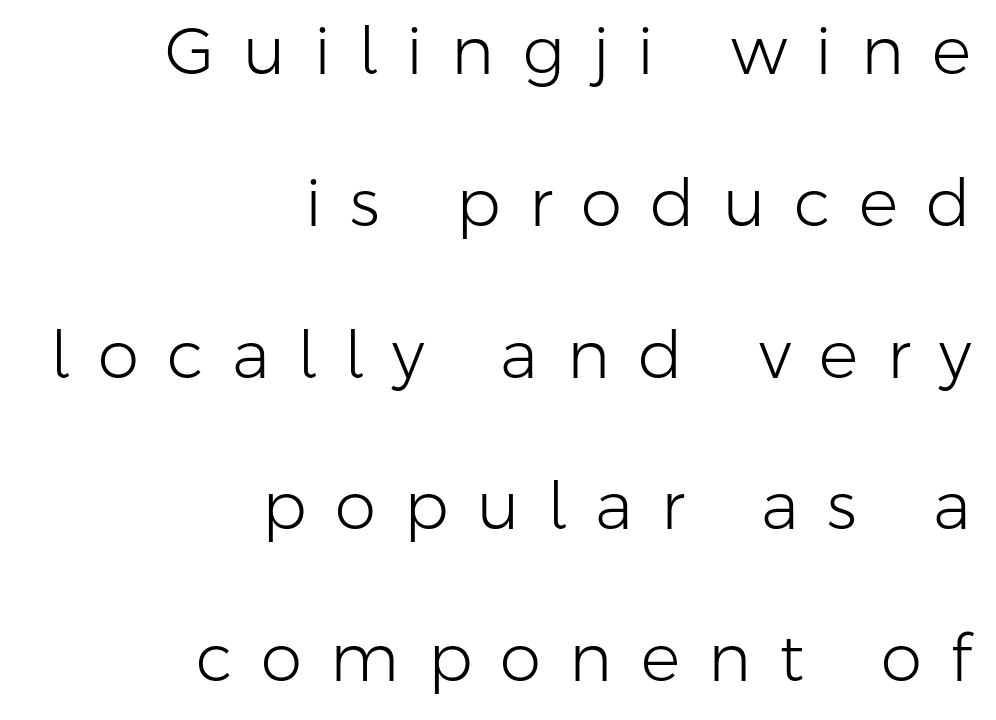
{"serif": "no", "italic": "no", "bold": "no", "weight": "light", "width": "normal", "stroke_contrast": "low", "x_height": "medium", "monospaced": "no", "underline": "no", "align": "right", "line_spacing": "loose", "line_spacing_ratio": 2.3, "letter_spacing": "wide", "letter_spacing_em": 0.43, "glyph_px": 66}
